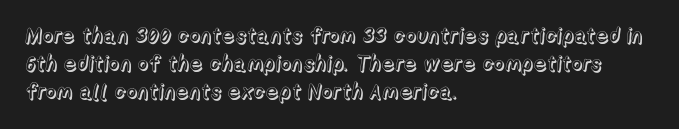
Teacher's note: observe the even left margin — that is flush-left alignment. Clear beneath every line of the passage. Honestly, the letter spacing is just normal — you wouldn't notice it. A typesetter would call this leading conventional body-copy spacing.
